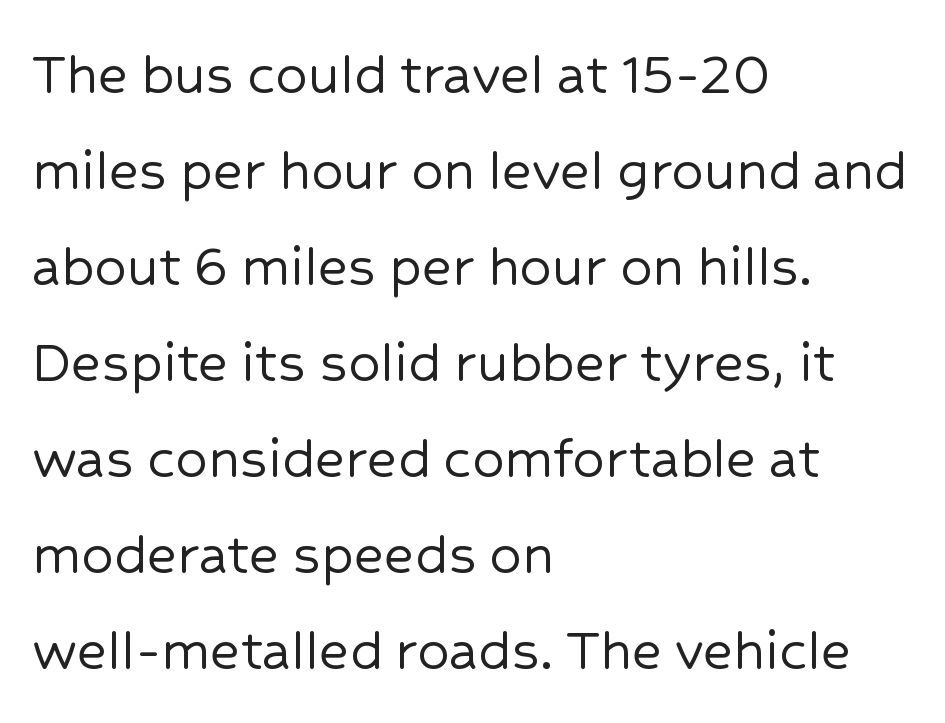
The image shows 64 px sans-serif type, upright; set left-aligned, normal line spacing (1.5x), normal letter spacing, not underlined; low stroke contrast and a medium x-height.
